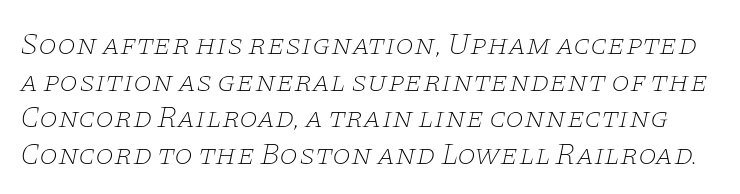
Q: Is the text bold? A: No.
Q: Is the text italic (slanted)? A: Yes, it leans right by about 11 degrees.
Q: Is the typeface a serif or a sans-serif typeface? A: Serif.
Q: Is the text underlined? A: No.
Q: Is the spacing between letters normal or unusually wide? A: Normal.
Q: Width (condensed, normal, or wide)? A: Wide.
Q: Stroke contrast? A: Low.
Q: x-height? A: Large.
Q: Monospaced? A: No.
